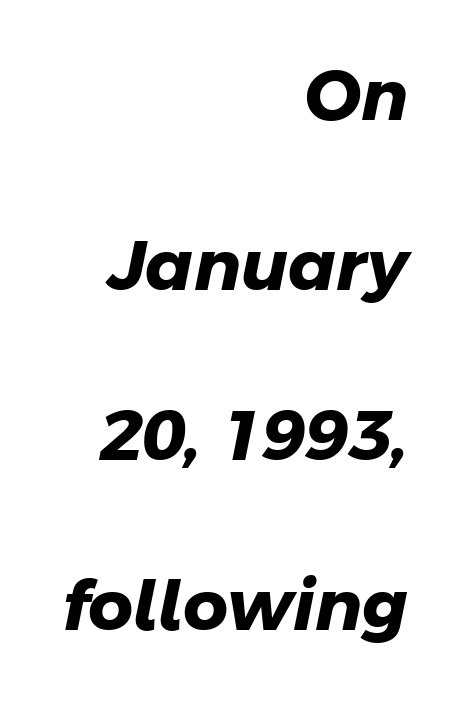
{"serif": "no", "bold": "yes", "weight": "heavy", "width": "normal", "stroke_contrast": "low", "x_height": "medium", "monospaced": "no", "underline": "no", "align": "right", "line_spacing": "loose", "line_spacing_ratio": 2.43, "letter_spacing": "normal", "letter_spacing_em": 0.0, "glyph_px": 70}
